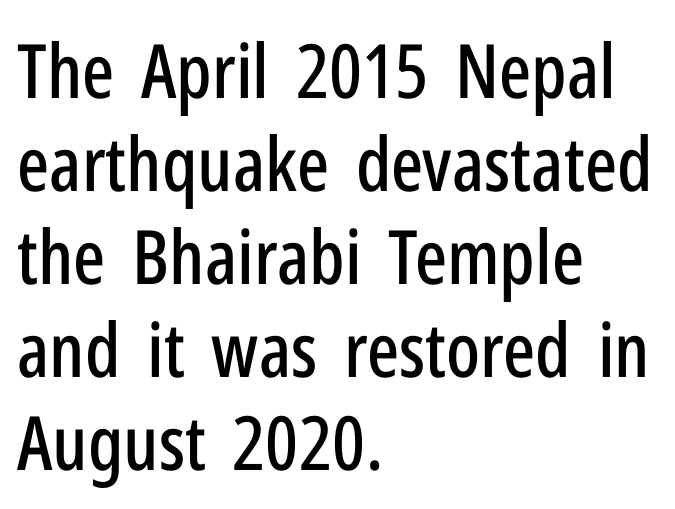
Q: Is the text italic (slanted)? A: No, it is upright.
Q: Is the typeface a serif or a sans-serif typeface? A: Sans-serif.
Q: Is the text underlined? A: No.
Q: How is the paragraph aligned? A: Left-aligned.
Q: Is the spacing between letters normal or unusually wide? A: Normal.
Q: Width (condensed, normal, or wide)? A: Condensed.
Q: Stroke contrast? A: Low.
Q: x-height? A: Medium.
Q: Monospaced? A: No.
